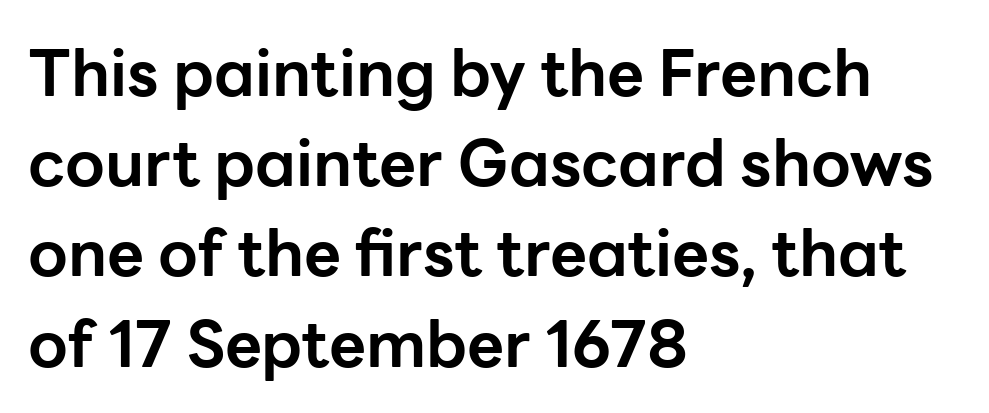
{"serif": "no", "italic": "no", "bold": "yes", "weight": "bold", "width": "normal", "stroke_contrast": "low", "x_height": "medium", "monospaced": "no", "underline": "no", "align": "left", "line_spacing": "normal", "line_spacing_ratio": 1.41, "letter_spacing": "normal", "letter_spacing_em": 0.0, "glyph_px": 64}
